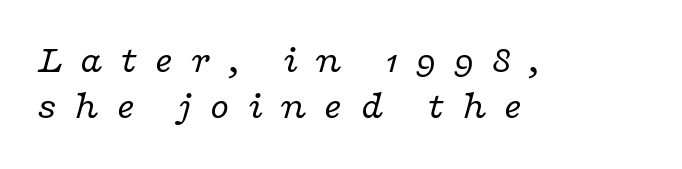
The image shows 39 px regular-weight, wide serif type, italic (leaning right); set left-aligned, line spacing 1.18x, unusually wide letter spacing (+0.43 em), not underlined; low stroke contrast and a medium x-height.
